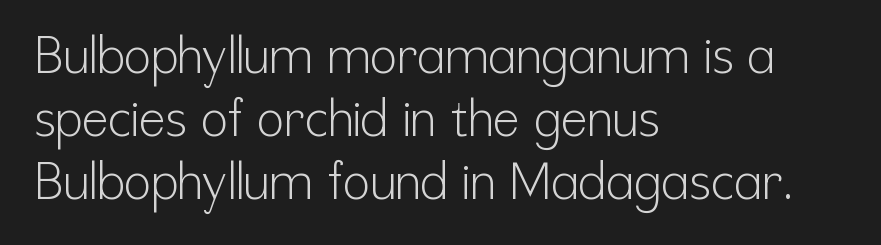
The face used here is proportionally spaced, like ordinary book or web type. The text was rendered using a sans face with plain stroke endings. The lines are quadded left. Tracking value appears to be zero — textbook default spacing. A clean baseline with only descenders dipping below it. Compared with a typical body face, this is equally light or lighter still.
